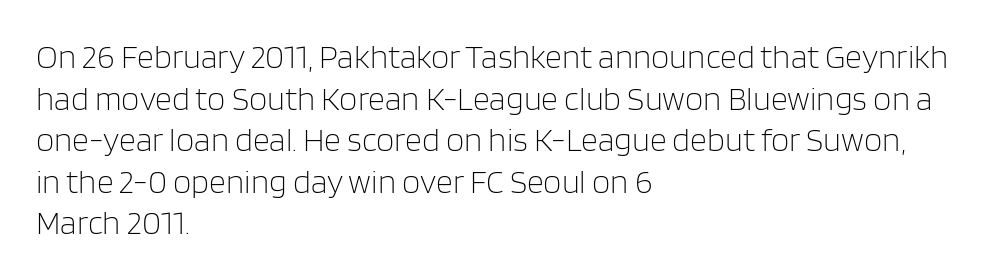
Q: Is the text bold? A: No.
Q: Is the text italic (slanted)? A: No, it is upright.
Q: Is the typeface a serif or a sans-serif typeface? A: Sans-serif.
Q: Is the text underlined? A: No.
Q: How is the paragraph aligned? A: Left-aligned.
Q: Is the spacing between letters normal or unusually wide? A: Normal.
Q: Is the spacing between lines tight, normal or loose? A: Normal.
Q: Width (condensed, normal, or wide)? A: Normal.
Q: Stroke contrast? A: Low.
Q: x-height? A: Large.
Q: Monospaced? A: No.
